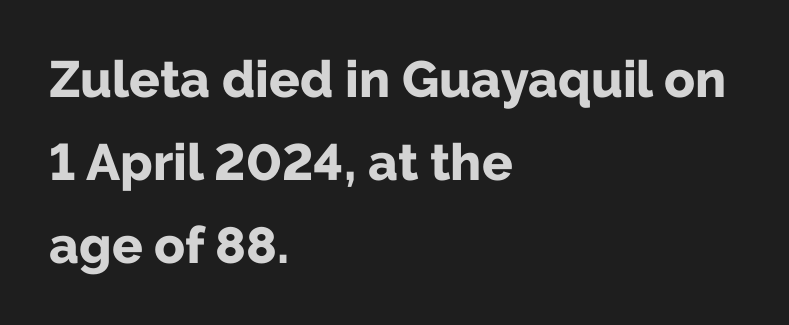
{"serif": "no", "italic": "no", "bold": "yes", "weight": "bold", "width": "normal", "stroke_contrast": "low", "x_height": "medium", "monospaced": "no", "underline": "no", "align": "left", "line_spacing": "normal", "line_spacing_ratio": 1.63, "letter_spacing": "normal", "letter_spacing_em": 0.0, "glyph_px": 51}
